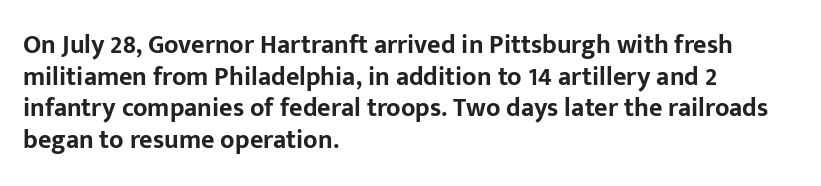
Q: Is the text bold? A: Yes.
Q: Is the text italic (slanted)? A: No, it is upright.
Q: Is the text underlined? A: No.
Q: How is the paragraph aligned? A: Left-aligned.
Q: Is the spacing between letters normal or unusually wide? A: Normal.
